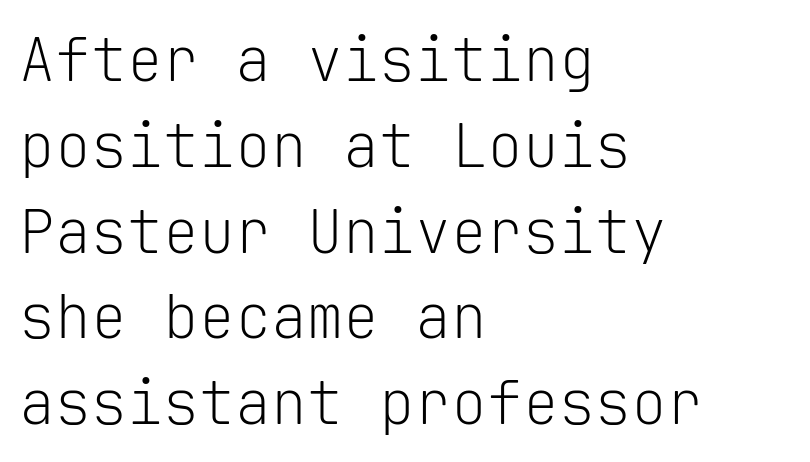
The image shows 60 px light sans-serif type, upright, monospaced; set left-aligned, normal line spacing (1.43x), normal letter spacing, not underlined; low stroke contrast and a medium x-height.
